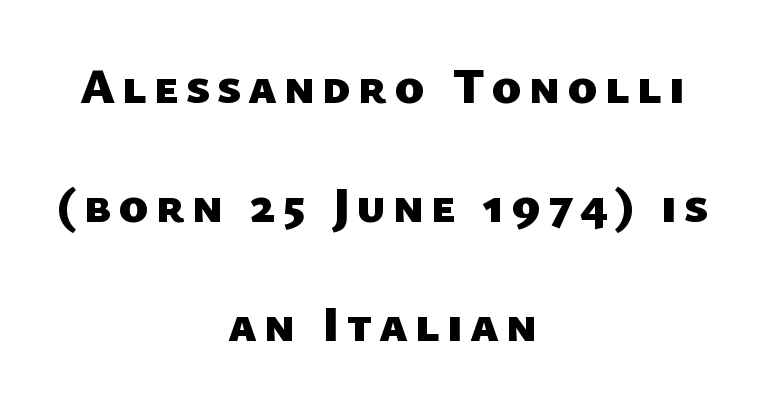
{"serif": "no", "bold": "yes", "weight": "heavy", "width": "normal", "stroke_contrast": "low", "x_height": "medium", "monospaced": "no", "underline": "no", "align": "center", "line_spacing": "loose", "line_spacing_ratio": 2.38, "glyph_px": 50}
